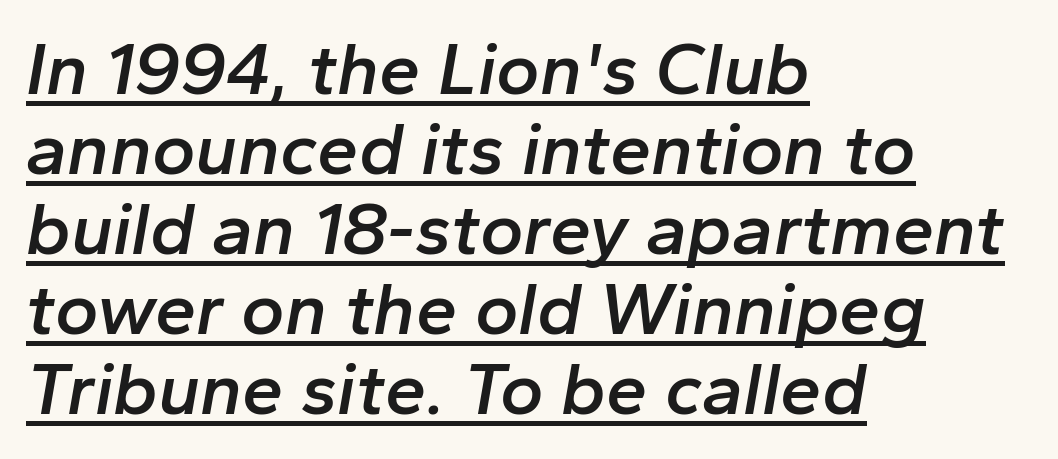
Each glyph is drawn with semibold strokes, heavier than normal yet not fully bold. These lines were composed using italics. Inter-character spacing is left at the font's built-in metrics. Quick note: interline space is minimal. You could not count columns in this text — the font is proportionally spaced.
